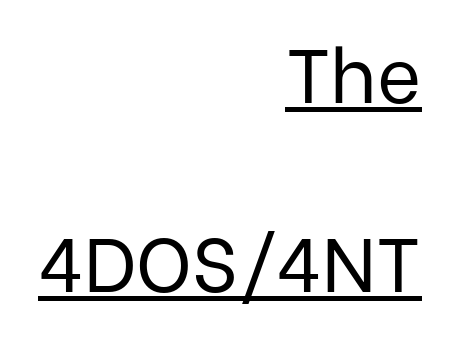
{"serif": "no", "italic": "no", "bold": "no", "weight": "regular", "width": "normal", "stroke_contrast": "low", "x_height": "medium", "monospaced": "no", "underline": "yes", "align": "right", "line_spacing": "loose", "line_spacing_ratio": 2.49, "letter_spacing": "normal", "letter_spacing_em": 0.0, "glyph_px": 76}
